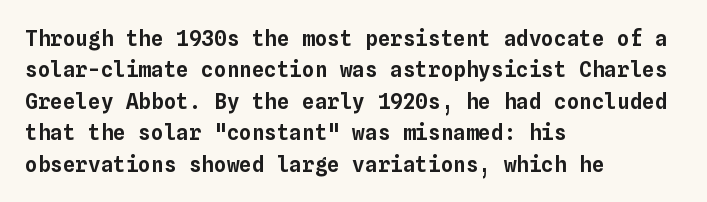
{"italic": "no", "underline": "no", "align": "left", "line_spacing": "normal", "line_spacing_ratio": 1.5, "letter_spacing": "normal", "letter_spacing_em": 0.0, "glyph_px": 21}
